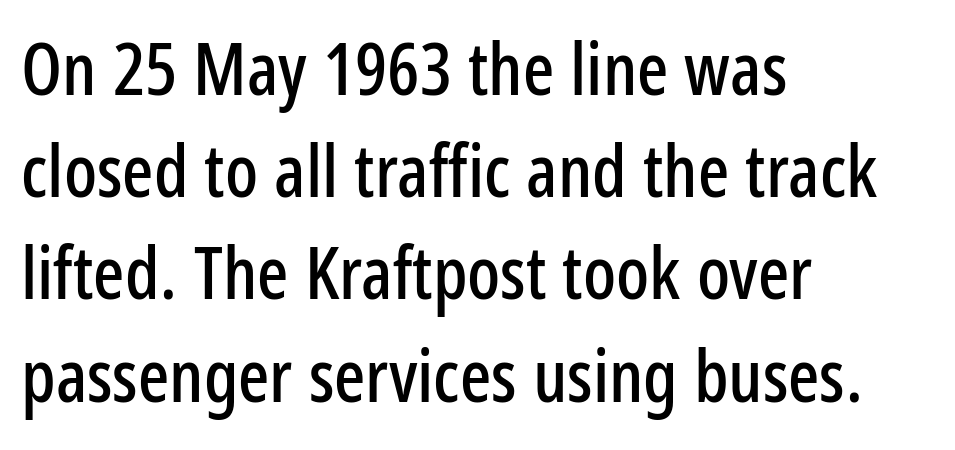
This is roman type, the default non-slanted kind. The specimen omits any rule beneath the text block's lines. Words appear dense and cohesive because spacing is normal. Here the designer chose a conventional face with non-uniform glyph widths. This sample keeps an unexceptional amount of space between lines.
